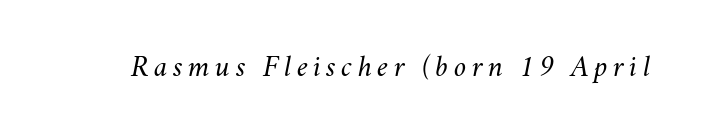
{"italic": "yes", "lean": "right", "slant_degrees": 11, "bold": "no", "weight": "regular", "width": "normal", "stroke_contrast": "medium", "x_height": "small", "monospaced": "no", "underline": "no", "glyph_px": 30}
